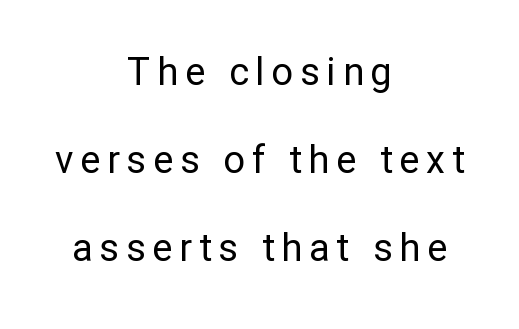
{"serif": "no", "italic": "no", "bold": "no", "weight": "regular", "width": "normal", "stroke_contrast": "low", "x_height": "medium", "monospaced": "no", "underline": "no", "align": "center", "line_spacing": "loose", "line_spacing_ratio": 2.32, "glyph_px": 38}
